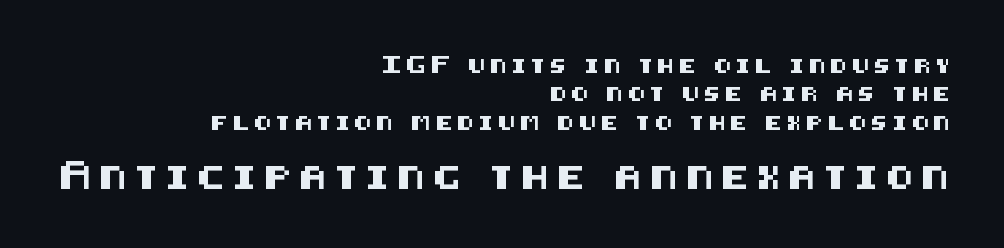
The letters stand straight up with perfectly vertical stems. Reading down the column, the eye jumps a long way to each next line. The strip under each line holds only bare page. Which chunk is bigger? The second one — the bottom block dwarfs the top. Look at the tracking — it's clearly loosened, letters drifting apart. One-word summary of the alignment: right.
